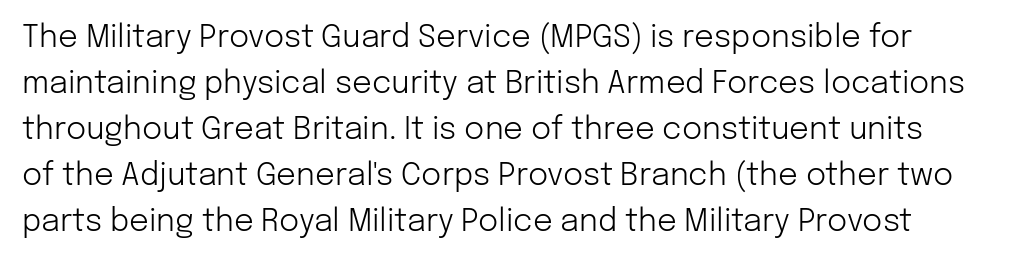
The image shows 31 px light sans-serif type, upright; set normal line spacing (1.48x), normal letter spacing, not underlined; low stroke contrast and a medium x-height.
